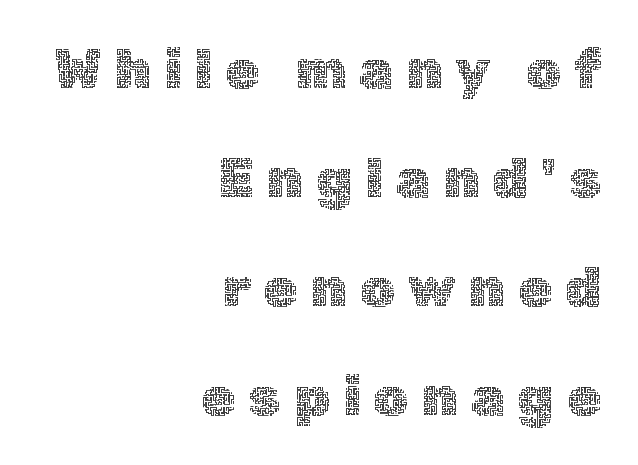
{"italic": "no", "bold": "no", "weight": "thin", "width": "normal", "x_height": "medium", "monospaced": "no", "underline": "no", "align": "right", "line_spacing": "loose", "line_spacing_ratio": 1.98, "letter_spacing": "wide", "letter_spacing_em": 0.23, "glyph_px": 55}
